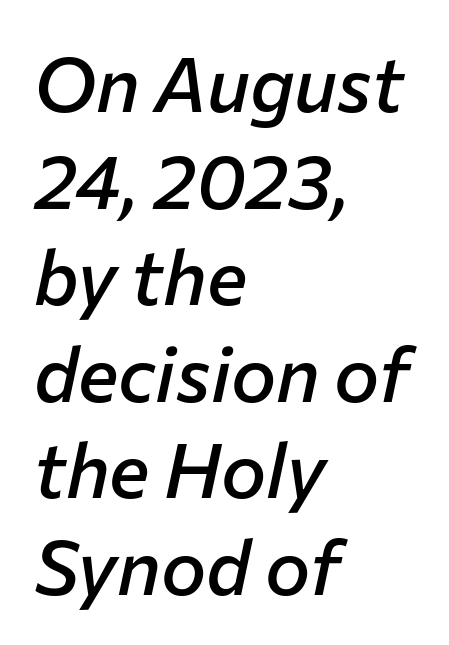
The image shows 76 px semibold type, italic (leaning right); set left-aligned, normal line spacing (1.27x), normal letter spacing, not underlined; low stroke contrast and a medium x-height.
